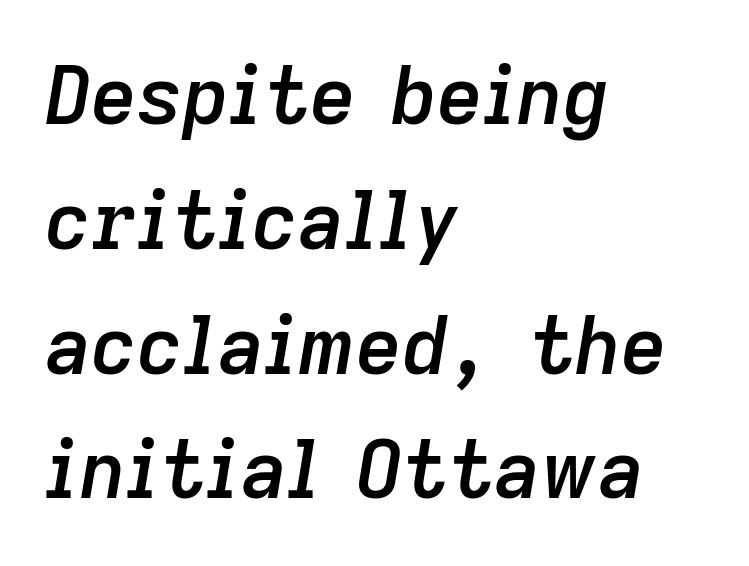
A clean baseline with only descenders dipping below it. Think of a printed novel: that variable character pitch is what you see here. How are the letters spaced? Ordinarily, with no added tracking. The rendering uses a moderate line-height, typical for paragraphs.
